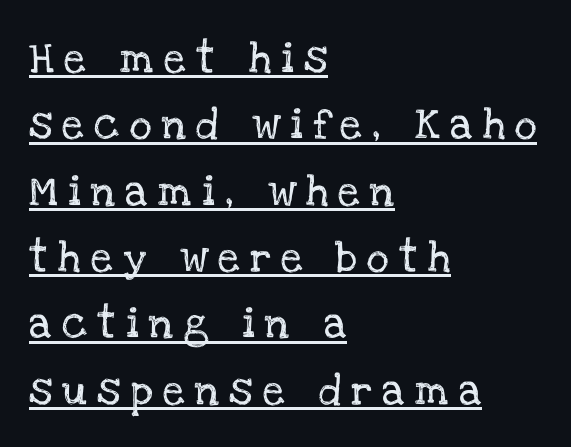
The image shows 31 px serif type, upright; set left-aligned, loose line spacing (2.14x), unusually wide letter spacing (+0.33 em), underlined; low stroke contrast and a large x-height.
